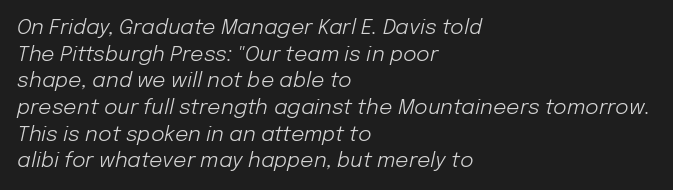
The image shows 21 px text type, italic (leaning right); set left-aligned, normal line spacing (1.27x), normal letter spacing, not underlined.
